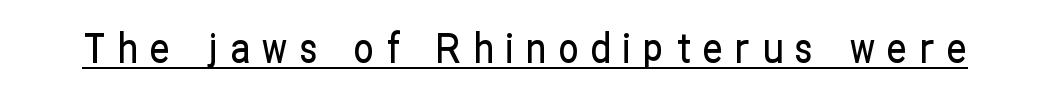
The image shows 40 px condensed sans-serif type, upright; set unusually wide letter spacing (+0.31 em), underlined; low stroke contrast and a medium x-height.
